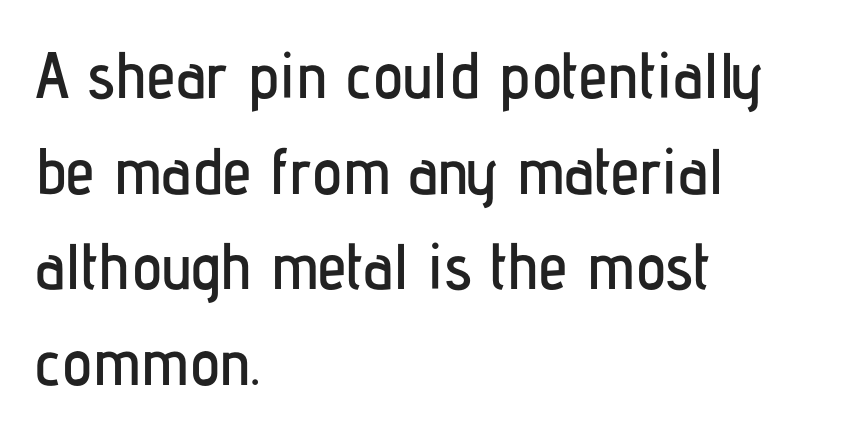
{"serif": "no", "italic": "no", "width": "condensed", "stroke_contrast": "low", "x_height": "medium", "monospaced": "no", "underline": "no", "align": "left", "line_spacing": "normal", "line_spacing_ratio": 1.47, "letter_spacing": "normal", "letter_spacing_em": 0.0, "glyph_px": 65}
